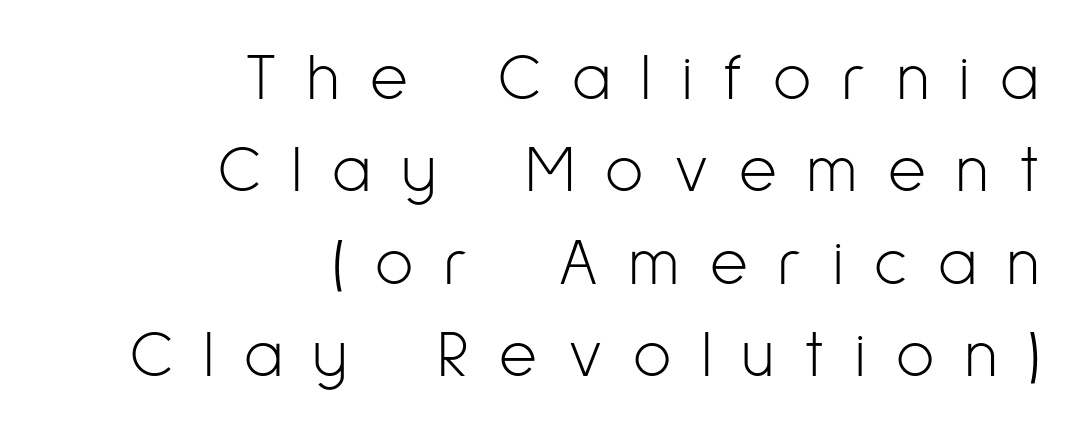
Q: Is the text bold? A: No.
Q: Is the text italic (slanted)? A: No, it is upright.
Q: Is the typeface a serif or a sans-serif typeface? A: Sans-serif.
Q: Is the text underlined? A: No.
Q: How is the paragraph aligned? A: Right-aligned.
Q: Is the spacing between letters normal or unusually wide? A: Unusually wide.
Q: Is the spacing between lines tight, normal or loose? A: Normal.
Q: Width (condensed, normal, or wide)? A: Condensed.
Q: Stroke contrast? A: Low.
Q: x-height? A: Medium.
Q: Monospaced? A: No.
